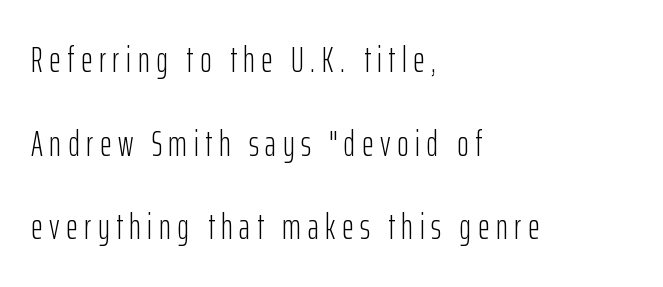
Descenders are the only things crossing below the line. One glance says open: line gaps are wider than usual. Alignment: flush left. Stroke thickness stays within the range of a standard reading face or lighter.
